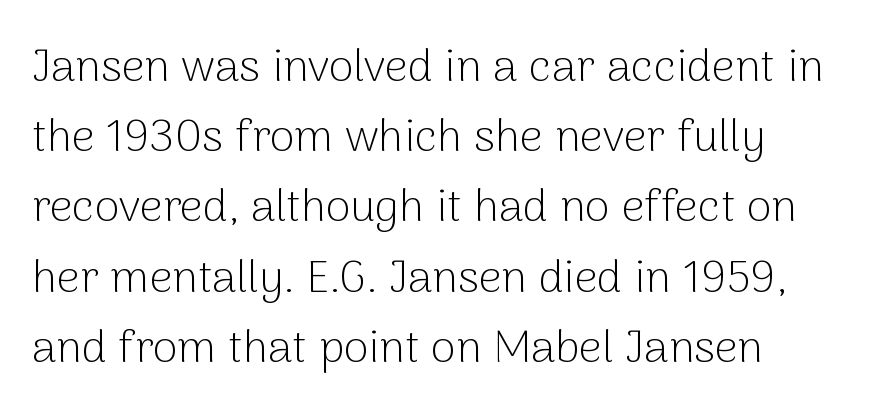
The string is rendered with underlining switched off. Caption: standard tracking, unaltered. Each letter keeps its own natural width here, so spacing adapts to shape. Stems here are at most as thick as an everyday book face. Note: no serifs on the glyphs. Style check: upright.
